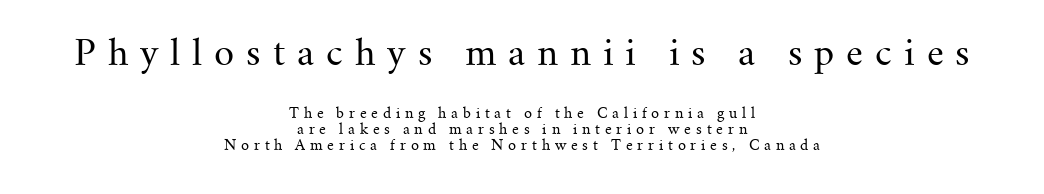
Q: Is the text bold? A: No.
Q: Is the text italic (slanted)? A: No, it is upright.
Q: Is the typeface a serif or a sans-serif typeface? A: Serif.
Q: Is the text underlined? A: No.
Q: How is the paragraph aligned? A: Centered.
Q: Is the spacing between letters normal or unusually wide? A: Unusually wide.
Q: Is the spacing between lines tight, normal or loose? A: Tight.
Q: Which block of text is set in a larger size, the first (top) or the second (bottom)? A: The first (top) one.
Q: Width (condensed, normal, or wide)? A: Normal.
Q: Stroke contrast? A: Medium.
Q: x-height? A: Small.
Q: Monospaced? A: No.
